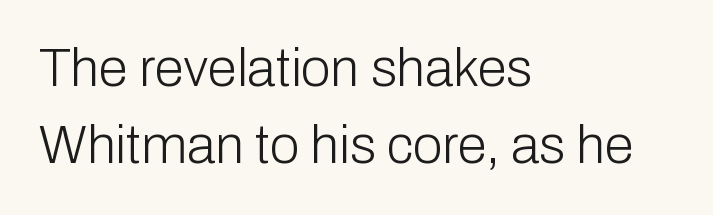
These lines were composed using upright roman letters. Serif or sans? Sans — the stroke terminals are bare. Vertical spacing — default. The zone under the glyphs is completely vacant. The paragraph shown leans on its left margin.
